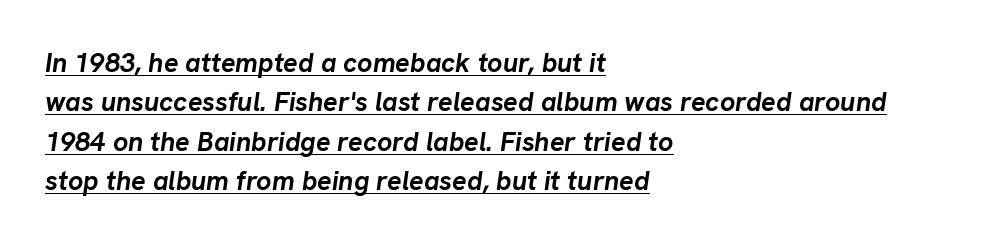
{"italic": "yes", "lean": "right", "slant_degrees": 8, "bold": "yes", "underline": "yes", "align": "left", "line_spacing": "normal", "line_spacing_ratio": 1.46, "letter_spacing": "normal", "letter_spacing_em": 0.0, "glyph_px": 27}
